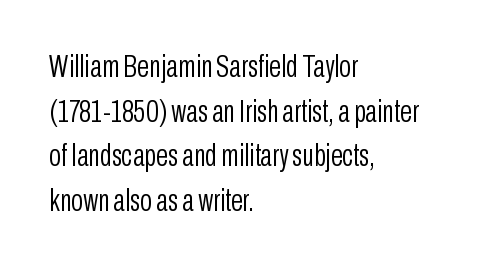
The image shows 31 px light, condensed sans-serif type, upright; set left-aligned, normal line spacing (1.44x), normal letter spacing, not underlined; low stroke contrast and a medium x-height.
